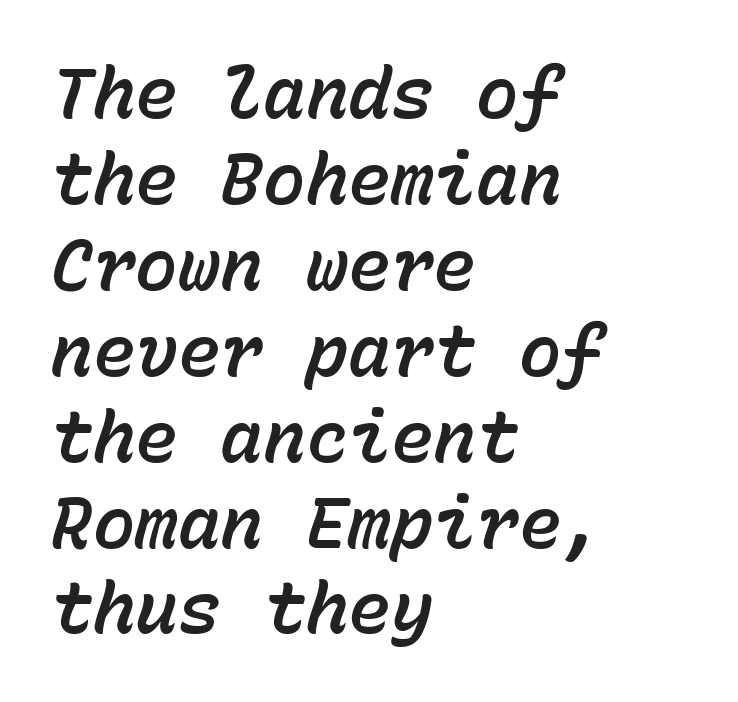
The image shows 71 px text type, italic (leaning right), monospaced; set left-aligned, line spacing 1.21x, normal letter spacing, not underlined; low stroke contrast and a medium x-height.
